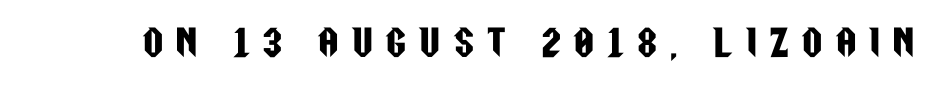
The face used here is proportionally spaced, like ordinary book or web type. The text was rendered using a sans face with plain stroke endings. Designer's note — italics off, roman on. The string is rendered with underlining switched off.
